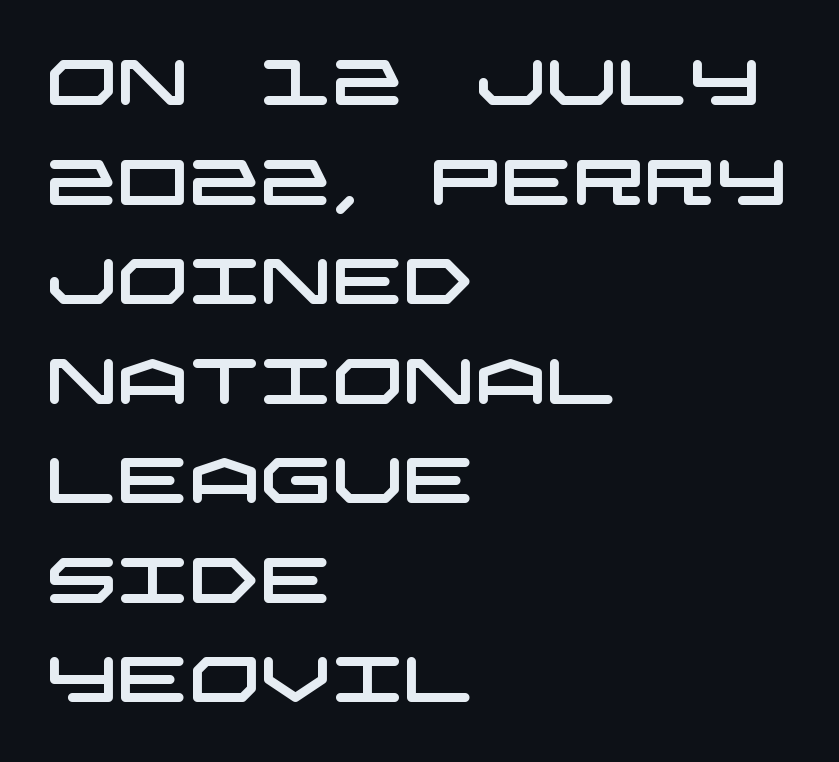
The image shows 63 px wide sans-serif type; set left-aligned, normal line spacing (1.58x), normal letter spacing, not underlined; low stroke contrast and a large x-height.
